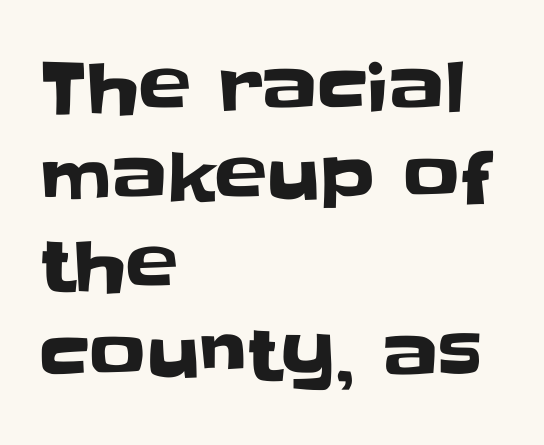
Q: Is the text italic (slanted)? A: No, it is upright.
Q: Is the typeface a serif or a sans-serif typeface? A: Sans-serif.
Q: Is the text underlined? A: No.
Q: How is the paragraph aligned? A: Left-aligned.
Q: Is the spacing between letters normal or unusually wide? A: Normal.
Q: Is the spacing between lines tight, normal or loose? A: Normal.
Q: Width (condensed, normal, or wide)? A: Normal.
Q: Stroke contrast? A: Low.
Q: x-height? A: Large.
Q: Monospaced? A: No.
